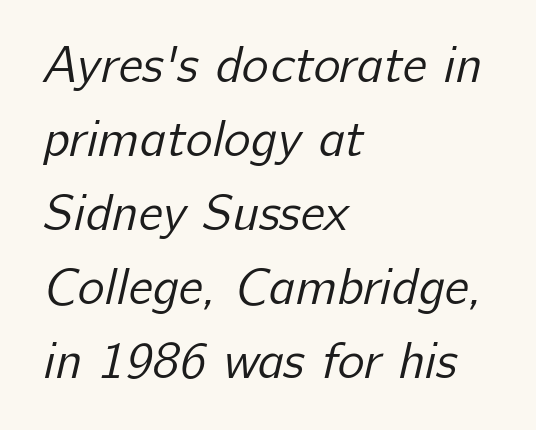
The image shows 51 px regular-weight sans-serif type; set left-aligned, normal line spacing (1.45x), normal letter spacing, not underlined; low stroke contrast and a medium x-height.
